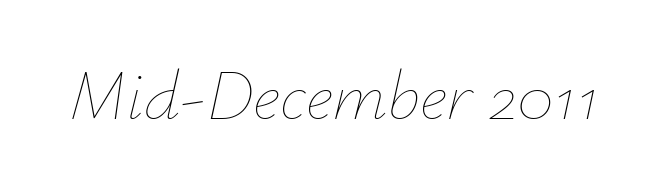
The foot of each line stays bare and open. Weight class: somewhere from thin through regular. Characters are canted at an angle relative to the baseline's perpendicular. Nobody touched the tracking dial on this one. This sample has the flowing, uneven cadence of proportional lettering.
